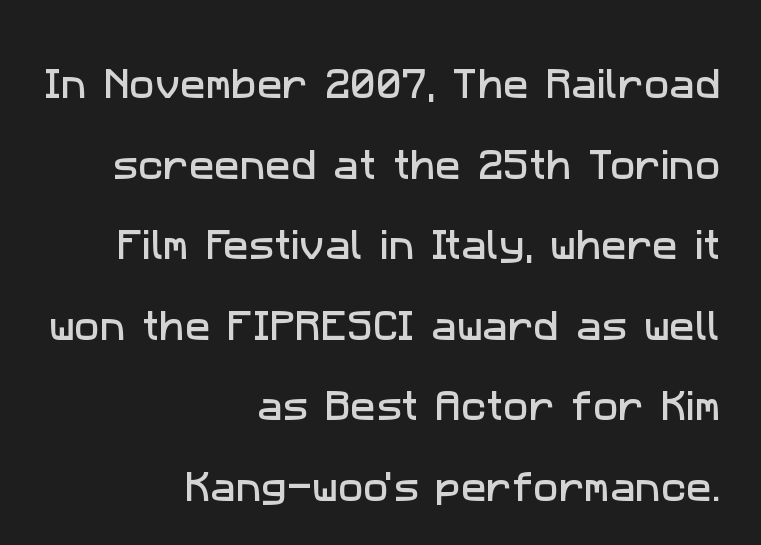
Clear beneath every line of the passage. Letterform terminals end flat and unadorned throughout the passage. Is this a fixed-width face? No — the glyphs have proportional, varying widths. Letter spacing: default. Vertical spacing — loose. Each line ends at the same right margin while the left side varies.
